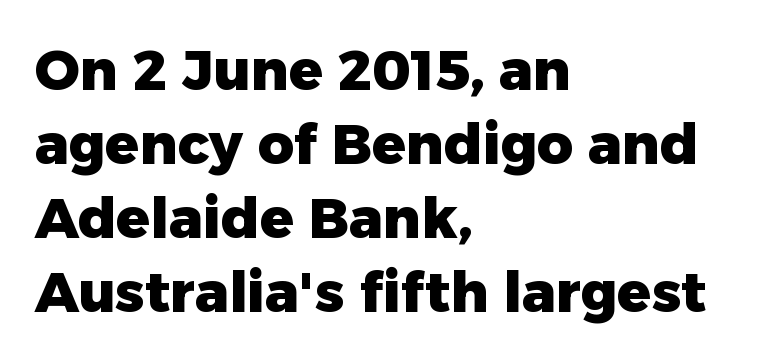
Q: Is the text bold? A: Yes.
Q: Is the text italic (slanted)? A: No, it is upright.
Q: Is the typeface a serif or a sans-serif typeface? A: Sans-serif.
Q: Is the text underlined? A: No.
Q: How is the paragraph aligned? A: Left-aligned.
Q: Is the spacing between letters normal or unusually wide? A: Normal.
Q: Is the spacing between lines tight, normal or loose? A: Normal.
Q: Width (condensed, normal, or wide)? A: Normal.
Q: Stroke contrast? A: Low.
Q: x-height? A: Medium.
Q: Monospaced? A: No.
